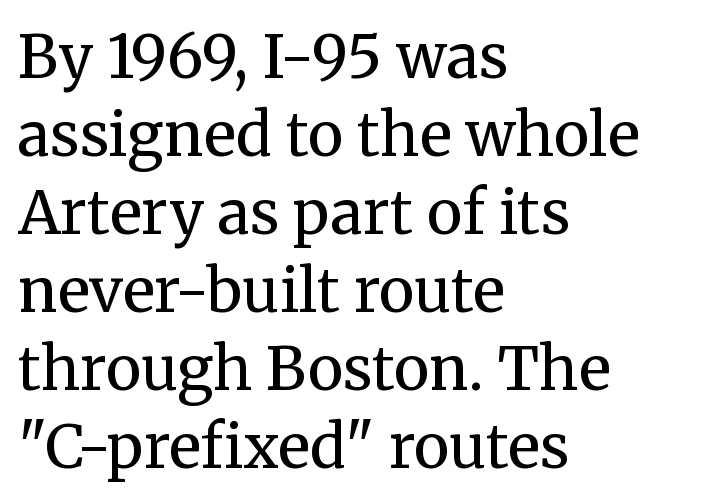
{"serif": "yes", "italic": "no", "bold": "no", "weight": "regular", "width": "normal", "stroke_contrast": "medium", "x_height": "medium", "monospaced": "no", "underline": "no", "align": "left", "line_spacing": "normal", "line_spacing_ratio": 1.3, "letter_spacing": "normal", "letter_spacing_em": 0.0, "glyph_px": 60}
